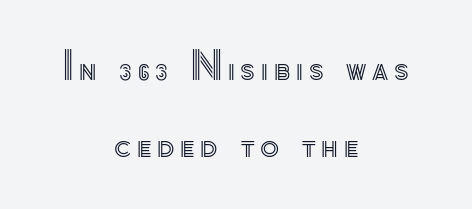
Q: Is the text italic (slanted)? A: No, it is upright.
Q: Is the text underlined? A: No.
Q: How is the paragraph aligned? A: Centered.
Q: Is the spacing between lines tight, normal or loose? A: Loose.
Q: Width (condensed, normal, or wide)? A: Normal.
Q: x-height? A: Small.
Q: Monospaced? A: No.
